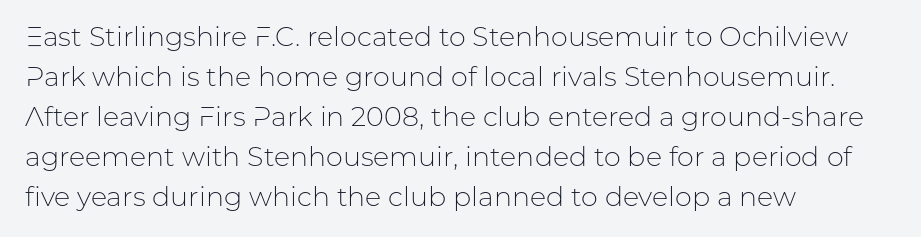
Italic: no, the glyphs are upright roman. Observe the ordinary spacing: letters are neighbours, not strangers. Line spacing here is normal. The zone under the glyphs is completely vacant. These lines stack with their left ends in a neat column.
